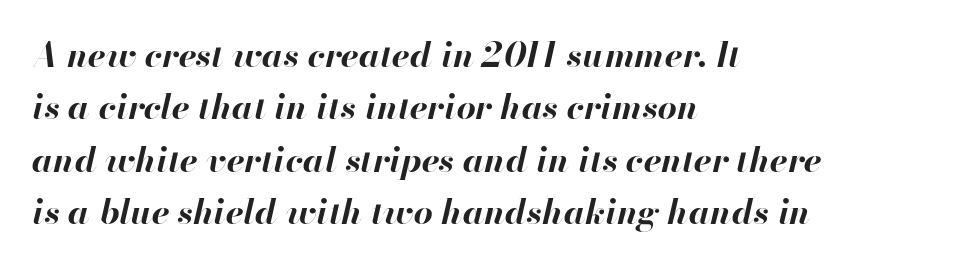
{"italic": "yes", "lean": "right", "slant_degrees": 13, "bold": "yes", "weight": "bold", "width": "normal", "stroke_contrast": "high", "x_height": "small", "monospaced": "no", "underline": "no", "align": "left", "line_spacing": "normal", "line_spacing_ratio": 1.54, "letter_spacing": "normal", "letter_spacing_em": 0.0, "glyph_px": 34}
